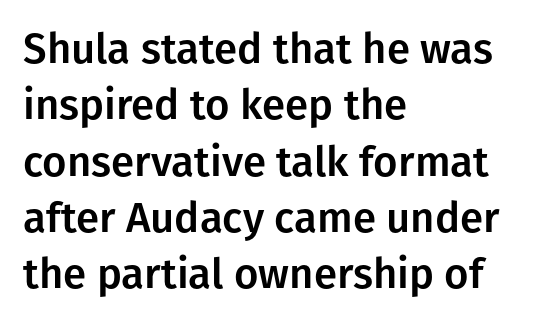
Q: Is the text italic (slanted)? A: No, it is upright.
Q: Is the typeface a serif or a sans-serif typeface? A: Sans-serif.
Q: Is the text underlined? A: No.
Q: How is the paragraph aligned? A: Left-aligned.
Q: Is the spacing between letters normal or unusually wide? A: Normal.
Q: Is the spacing between lines tight, normal or loose? A: Normal.
Q: Width (condensed, normal, or wide)? A: Normal.
Q: Stroke contrast? A: Low.
Q: x-height? A: Medium.
Q: Monospaced? A: No.
